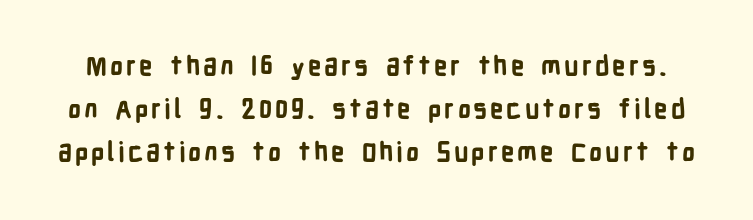
The image shows 26 px bold type, upright; set normal line spacing (1.66x), not underlined.
